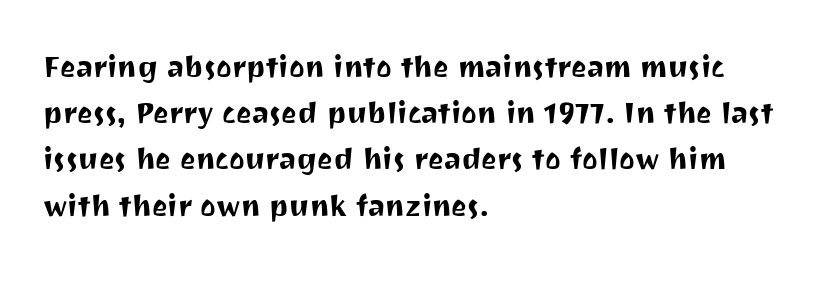
The image shows 37 px sans-serif type, upright; set left-aligned, normal line spacing (1.25x), normal letter spacing, not underlined; medium stroke contrast and a medium x-height.
